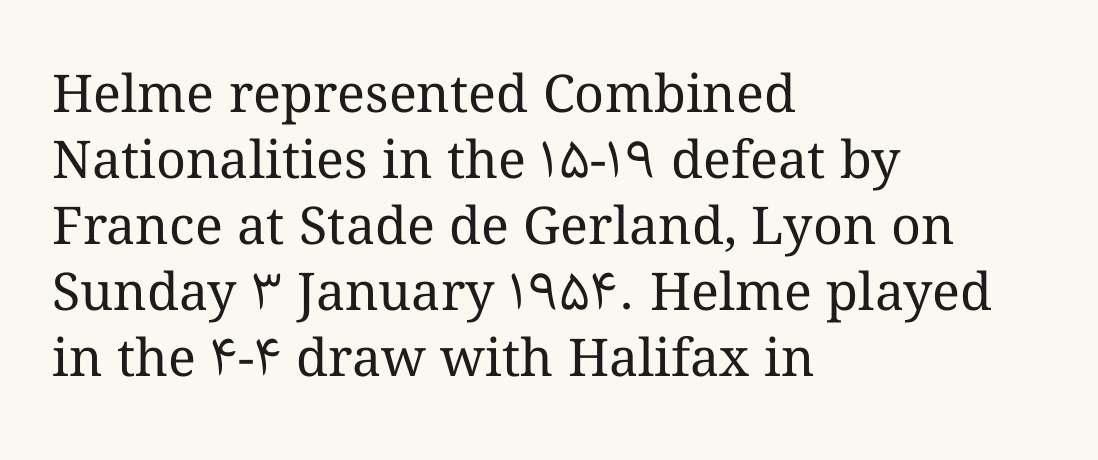
The image shows 52 px regular-weight type, upright; set left-aligned, normal line spacing (1.27x), normal letter spacing, not underlined; medium stroke contrast and a medium x-height.
